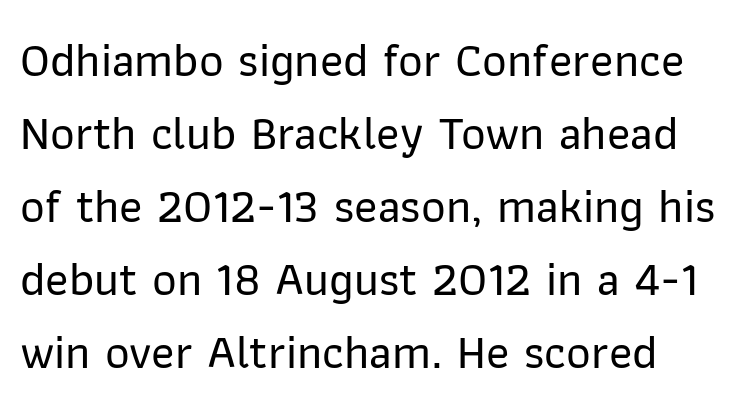
The passage shown is typed in a proportional face where columns would drift. Ascenders rise straight up at ninety degrees. Letterform terminals end flat and unadorned throughout the passage. Descenders are the only things crossing below the line. Look at the tracking — it's just the regular setting, nothing added. Is there much room between lines? A standard amount, neither cramped nor airy.
